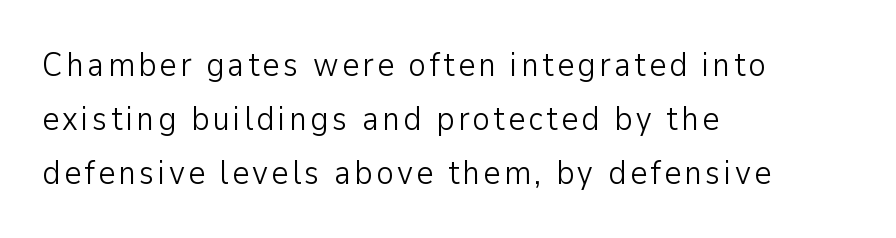
The image shows 33 px light sans-serif type, upright; set left-aligned, normal line spacing (1.63x), not underlined; low stroke contrast and a medium x-height.
